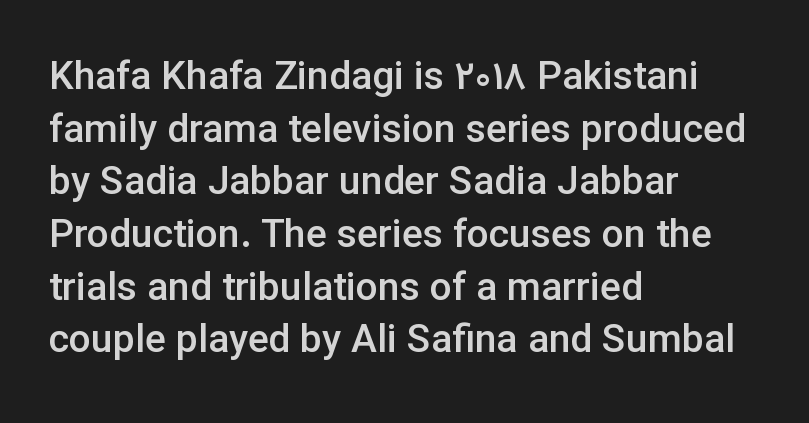
Q: Is the text bold? A: Semi-bold.
Q: Is the text italic (slanted)? A: No, it is upright.
Q: Is the typeface a serif or a sans-serif typeface? A: Sans-serif.
Q: Is the text underlined? A: No.
Q: How is the paragraph aligned? A: Left-aligned.
Q: Is the spacing between letters normal or unusually wide? A: Normal.
Q: Is the spacing between lines tight, normal or loose? A: Normal.
Q: Width (condensed, normal, or wide)? A: Normal.
Q: Stroke contrast? A: Low.
Q: x-height? A: Medium.
Q: Monospaced? A: No.
